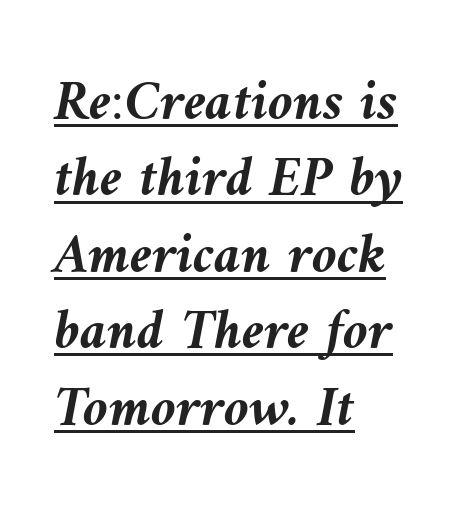
{"italic": "yes", "lean": "left", "slant_degrees": 10, "bold": "yes", "weight": "semibold", "width": "normal", "stroke_contrast": "medium", "x_height": "medium", "monospaced": "no", "underline": "yes", "align": "left", "line_spacing": "normal", "line_spacing_ratio": 1.34, "letter_spacing": "normal", "letter_spacing_em": 0.0, "glyph_px": 57}
